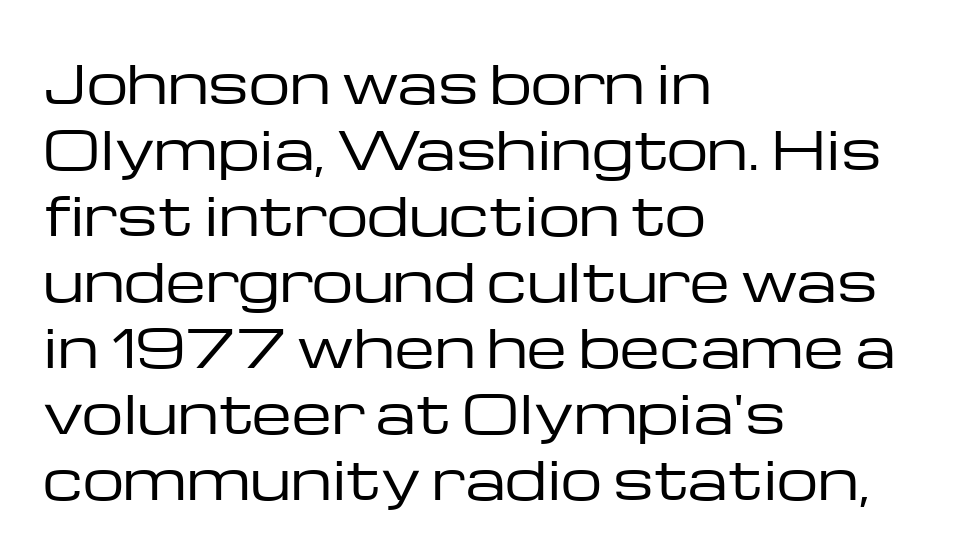
The letterforms sit at book weight or below. Tall strokes in this sample are plumb rather than angled. How would I describe the line gaps? Plain and ordinary. Caption: multi-line text, flush left, ragged right.
